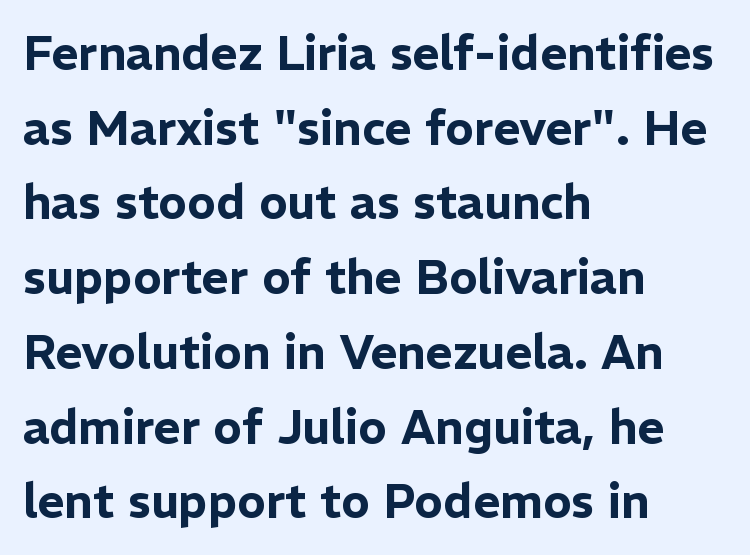
Inter-character spacing is left at the font's built-in metrics. Each line starts at the same left margin while the right side varies. The axis of the letterforms is exactly vertical. Regarding leading, the lines here are spaced in the standard way. Character widths vary here, with narrow letters taking less room than wide ones.
